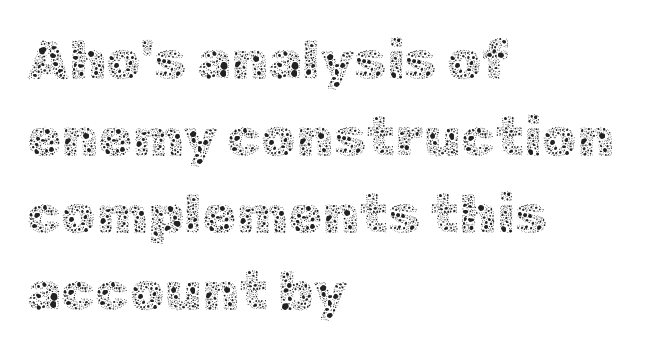
The image shows 55 px thin type, upright; set left-aligned, normal line spacing (1.4x), normal letter spacing, not underlined; a medium x-height.
